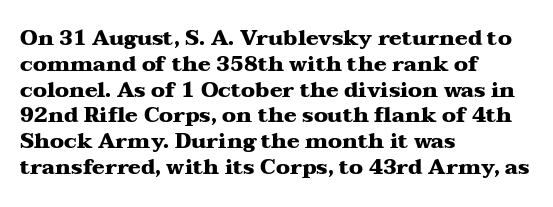
The image shows 21 px bold type, upright; set left-aligned, line spacing 1.23x, normal letter spacing, not underlined.
